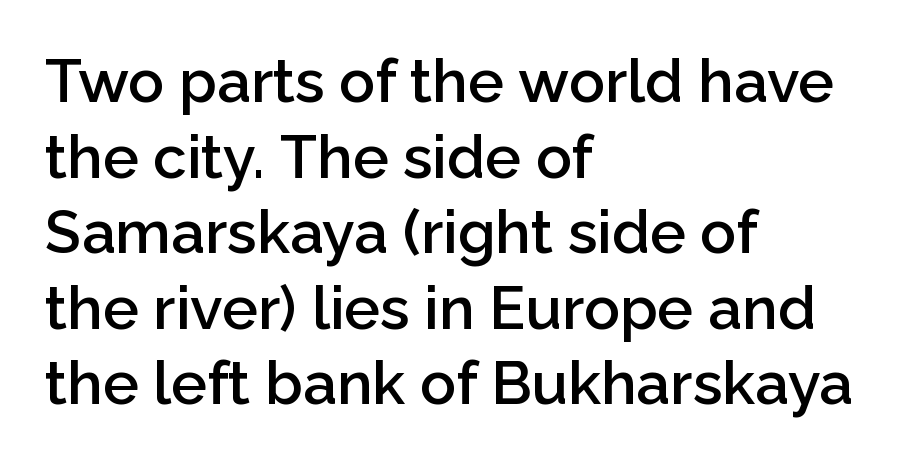
Q: Is the text bold? A: Semi-bold.
Q: Is the text italic (slanted)? A: No, it is upright.
Q: Is the typeface a serif or a sans-serif typeface? A: Sans-serif.
Q: Is the text underlined? A: No.
Q: How is the paragraph aligned? A: Left-aligned.
Q: Is the spacing between letters normal or unusually wide? A: Normal.
Q: Is the spacing between lines tight, normal or loose? A: Normal.
Q: Width (condensed, normal, or wide)? A: Normal.
Q: Stroke contrast? A: Low.
Q: x-height? A: Medium.
Q: Monospaced? A: No.
